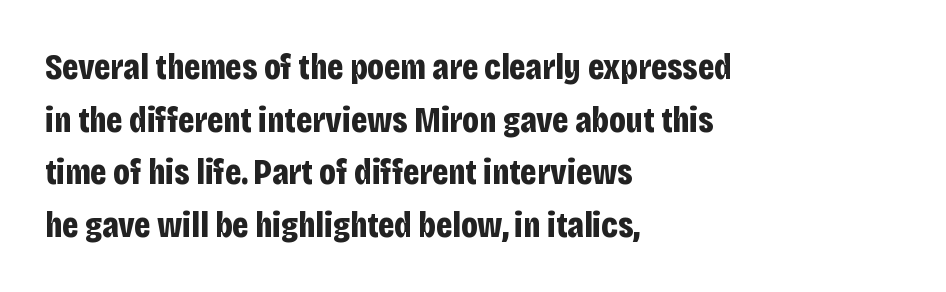
Q: Is the text bold? A: Yes.
Q: Is the text italic (slanted)? A: No, it is upright.
Q: Is the typeface a serif or a sans-serif typeface? A: Sans-serif.
Q: Is the text underlined? A: No.
Q: How is the paragraph aligned? A: Left-aligned.
Q: Is the spacing between letters normal or unusually wide? A: Normal.
Q: Is the spacing between lines tight, normal or loose? A: Normal.
Q: Width (condensed, normal, or wide)? A: Condensed.
Q: Stroke contrast? A: Low.
Q: x-height? A: Large.
Q: Monospaced? A: No.
